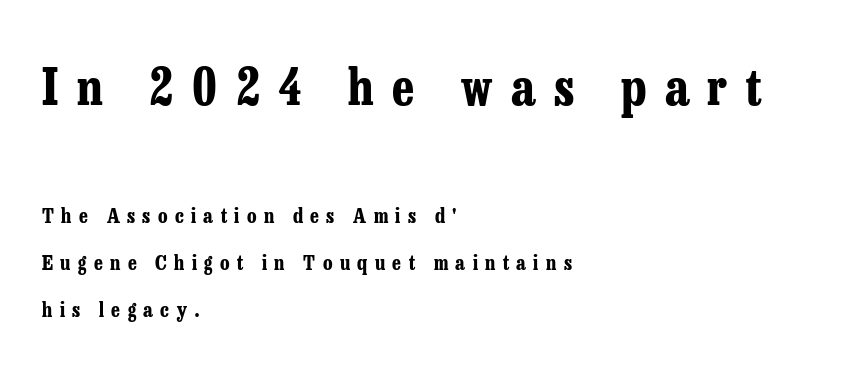
The image shows 50 px bold, condensed serif type, upright; set left-aligned, loose line spacing (2.33x), unusually wide letter spacing (+0.37 em), not underlined; the first (top) block is 2.5x larger; low stroke contrast and a medium x-height.
